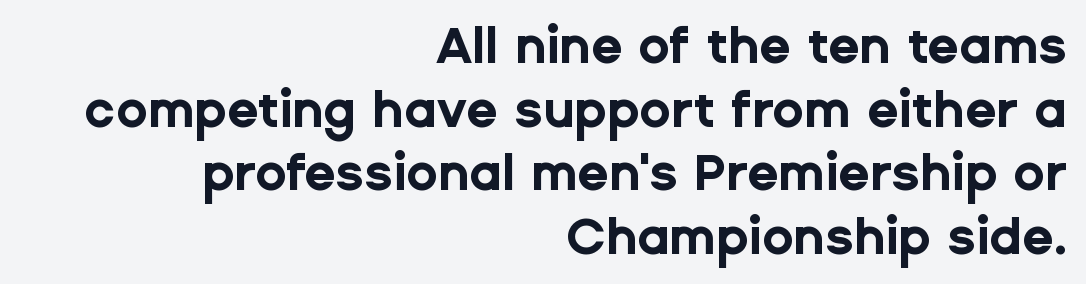
{"serif": "no", "italic": "no", "bold": "yes", "weight": "bold", "width": "normal", "stroke_contrast": "low", "x_height": "medium", "monospaced": "no", "underline": "no", "align": "right", "line_spacing": "normal", "line_spacing_ratio": 1.25, "letter_spacing": "normal", "letter_spacing_em": 0.0, "glyph_px": 51}
